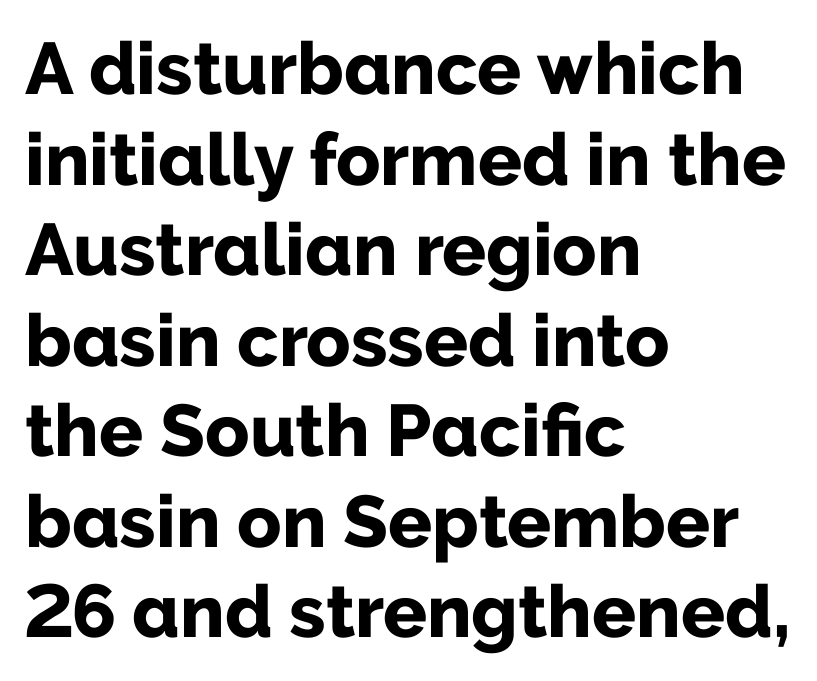
{"serif": "no", "italic": "no", "bold": "yes", "weight": "bold", "width": "normal", "stroke_contrast": "low", "x_height": "medium", "monospaced": "no", "underline": "no", "align": "left", "line_spacing_ratio": 1.24, "letter_spacing": "normal", "letter_spacing_em": 0.0, "glyph_px": 73}
